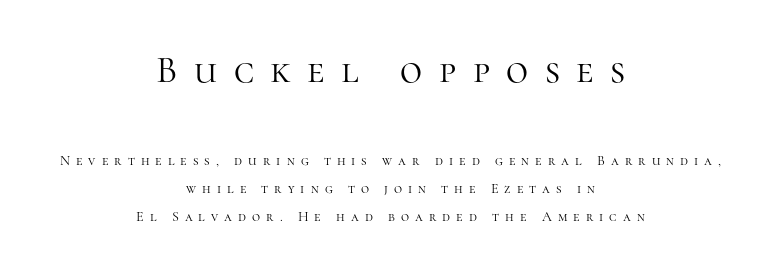
Q: Is the text bold? A: No.
Q: Is the text italic (slanted)? A: No, it is upright.
Q: Is the typeface a serif or a sans-serif typeface? A: Serif.
Q: Is the text underlined? A: No.
Q: How is the paragraph aligned? A: Centered.
Q: Is the spacing between letters normal or unusually wide? A: Unusually wide.
Q: Is the spacing between lines tight, normal or loose? A: Loose.
Q: Which block of text is set in a larger size, the first (top) or the second (bottom)? A: The first (top) one.
Q: Width (condensed, normal, or wide)? A: Normal.
Q: Stroke contrast? A: High.
Q: x-height? A: Medium.
Q: Monospaced? A: No.
